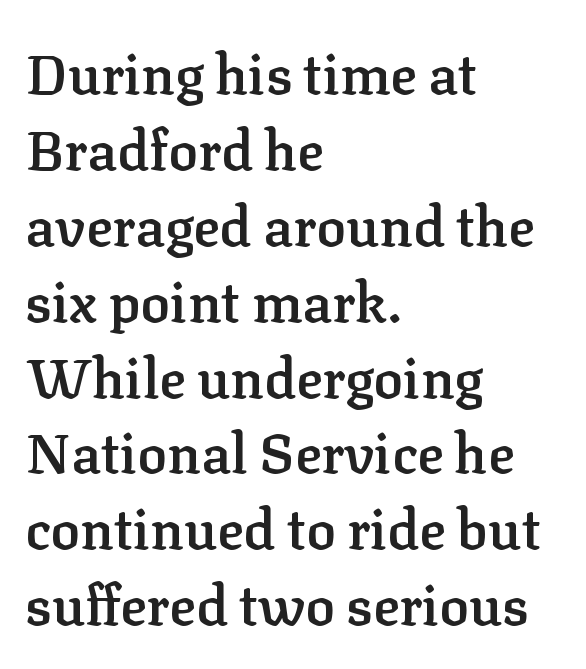
The image shows 55 px semibold serif type, upright; set left-aligned, normal line spacing (1.38x), normal letter spacing, not underlined; low stroke contrast and a medium x-height.
